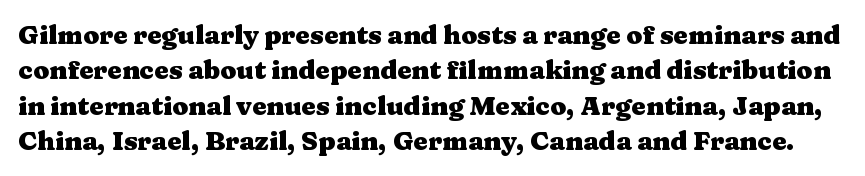
Q: Is the text bold? A: Yes.
Q: Is the text italic (slanted)? A: No, it is upright.
Q: Is the text underlined? A: No.
Q: Is the spacing between letters normal or unusually wide? A: Normal.
Q: Is the spacing between lines tight, normal or loose? A: Normal.
